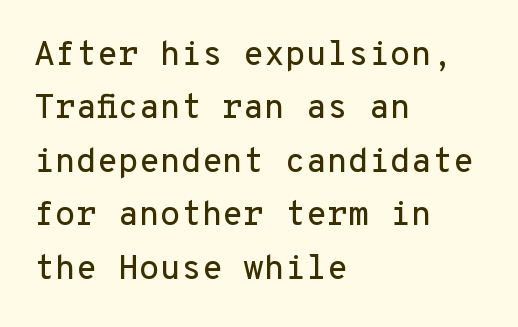
Q: Is the text italic (slanted)? A: No, it is upright.
Q: Is the typeface a serif or a sans-serif typeface? A: Sans-serif.
Q: Is the text underlined? A: No.
Q: How is the paragraph aligned? A: Left-aligned.
Q: Is the spacing between letters normal or unusually wide? A: Normal.
Q: Is the spacing between lines tight, normal or loose? A: Normal.
Q: Width (condensed, normal, or wide)? A: Normal.
Q: Stroke contrast? A: Low.
Q: x-height? A: Medium.
Q: Monospaced? A: Yes.
